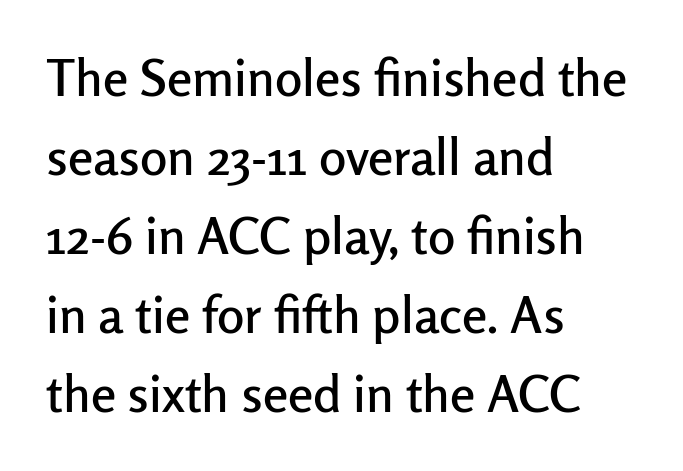
{"serif": "no", "italic": "no", "width": "normal", "stroke_contrast": "low", "x_height": "medium", "monospaced": "no", "underline": "no", "align": "left", "line_spacing": "normal", "line_spacing_ratio": 1.55, "letter_spacing": "normal", "letter_spacing_em": 0.0, "glyph_px": 51}
